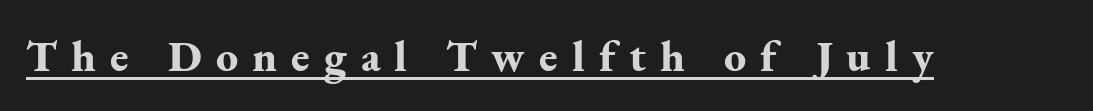
{"serif": "yes", "italic": "no", "bold": "yes", "weight": "bold", "width": "normal", "stroke_contrast": "medium", "x_height": "small", "monospaced": "no", "underline": "yes", "letter_spacing": "wide", "letter_spacing_em": 0.32, "glyph_px": 44}
